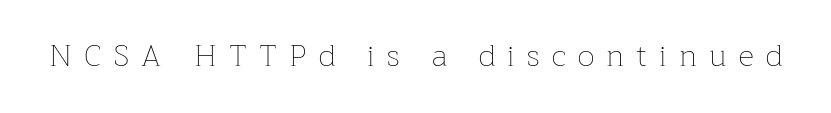
Q: Is the text bold? A: No.
Q: Is the text italic (slanted)? A: No, it is upright.
Q: Is the text underlined? A: No.
Q: Is the spacing between letters normal or unusually wide? A: Unusually wide.
Q: Width (condensed, normal, or wide)? A: Normal.
Q: Stroke contrast? A: Low.
Q: x-height? A: Medium.
Q: Monospaced? A: No.
